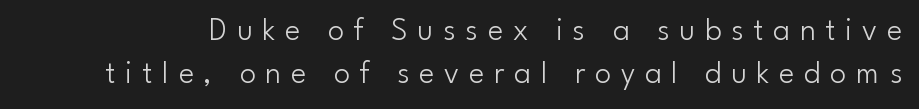
The image shows 32 px light sans-serif type, upright; set normal line spacing (1.35x), unusually wide letter spacing (+0.31 em), not underlined; low stroke contrast and a small x-height.
